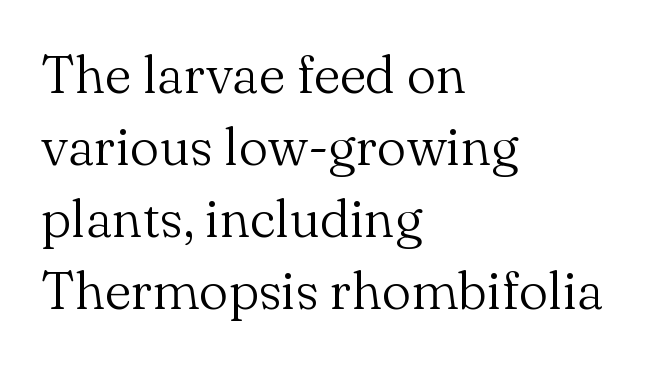
The image shows 53 px light serif type, upright; set left-aligned, normal line spacing (1.36x), normal letter spacing, not underlined; medium stroke contrast and a small x-height.
